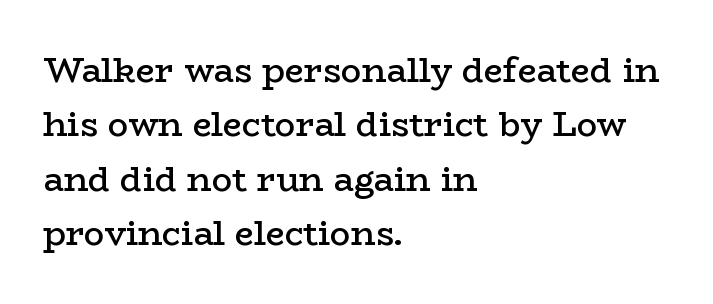
A normal amount of white space separates one row of letters from the next. The space directly below the letters is spotless. Tall strokes in this sample are plumb rather than angled. You could not count columns in this text — the font is proportionally spaced. Short note: letters normally spaced. The lines are quadded left.
